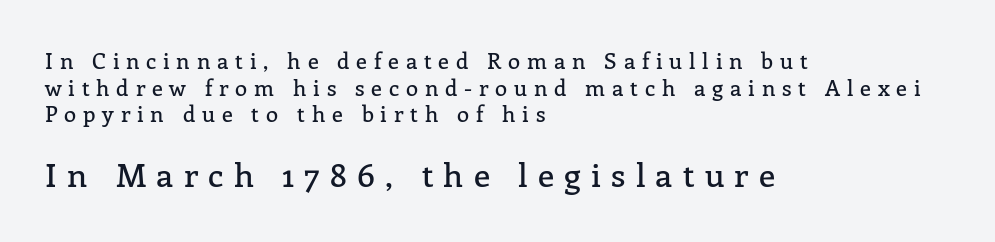
Q: Is the text italic (slanted)? A: No, it is upright.
Q: Is the typeface a serif or a sans-serif typeface? A: Serif.
Q: Is the text underlined? A: No.
Q: How is the paragraph aligned? A: Left-aligned.
Q: Is the spacing between letters normal or unusually wide? A: Unusually wide.
Q: Which block of text is set in a larger size, the first (top) or the second (bottom)? A: The second (bottom) one.
Q: Width (condensed, normal, or wide)? A: Normal.
Q: Stroke contrast? A: Low.
Q: x-height? A: Medium.
Q: Monospaced? A: No.
